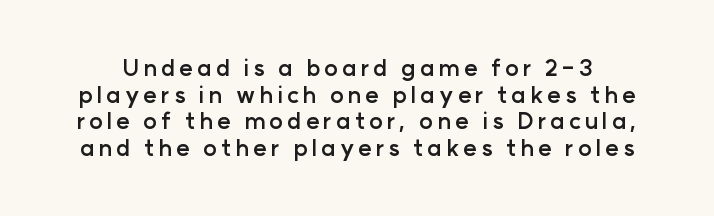
The image shows 23 px bold type, upright; set line spacing 1.16x, not underlined.
